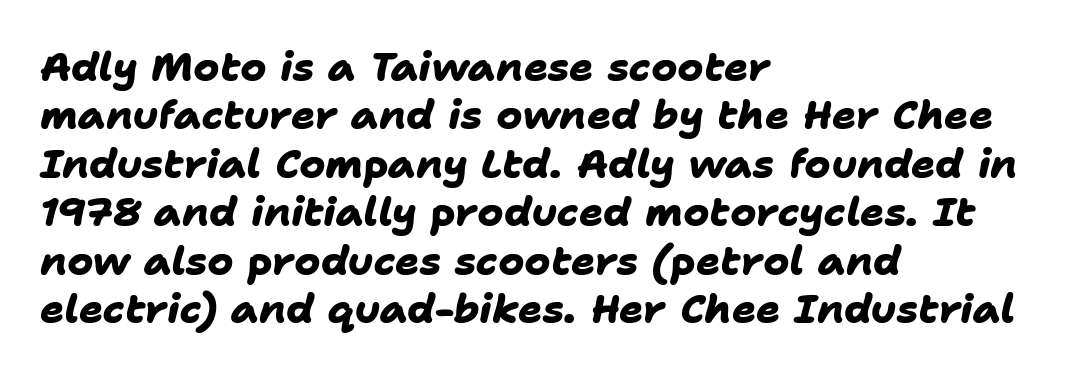
{"serif": "no", "bold": "yes", "weight": "heavy", "width": "normal", "stroke_contrast": "low", "x_height": "medium", "monospaced": "no", "underline": "no", "align": "left", "line_spacing_ratio": 1.21, "letter_spacing": "normal", "letter_spacing_em": 0.0, "glyph_px": 40}
